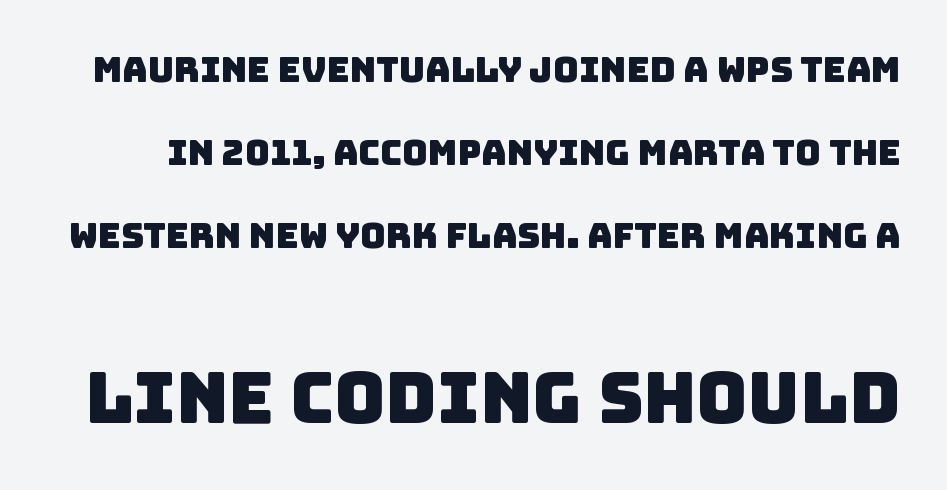
{"serif": "no", "width": "normal", "stroke_contrast": "low", "x_height": "large", "monospaced": "no", "underline": "no", "line_spacing": "loose", "line_spacing_ratio": 2.37, "letter_spacing": "normal", "letter_spacing_em": 0.0, "larger_block": "second", "size_ratio": 2.0, "glyph_px": 70}
